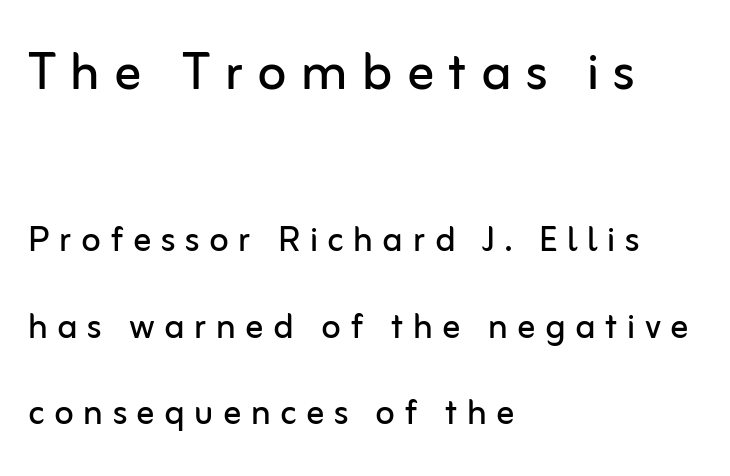
Q: Is the text bold? A: No.
Q: Is the text italic (slanted)? A: No, it is upright.
Q: Is the typeface a serif or a sans-serif typeface? A: Sans-serif.
Q: Is the text underlined? A: No.
Q: How is the paragraph aligned? A: Left-aligned.
Q: Is the spacing between letters normal or unusually wide? A: Unusually wide.
Q: Is the spacing between lines tight, normal or loose? A: Loose.
Q: Which block of text is set in a larger size, the first (top) or the second (bottom)? A: The first (top) one.
Q: Width (condensed, normal, or wide)? A: Normal.
Q: Stroke contrast? A: Low.
Q: x-height? A: Medium.
Q: Monospaced? A: No.
